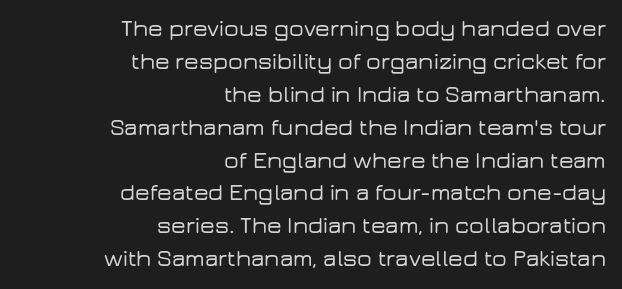
The image shows 23 px text type, upright; set right-aligned, normal line spacing (1.43x), normal letter spacing, not underlined.
